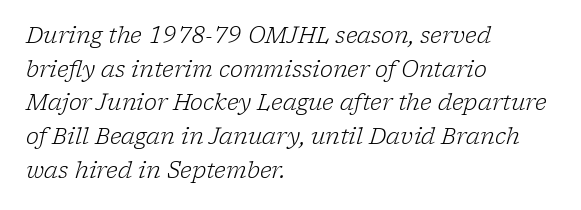
The image shows 22 px text type, italic (leaning right); set left-aligned, normal line spacing (1.53x), normal letter spacing, not underlined.
